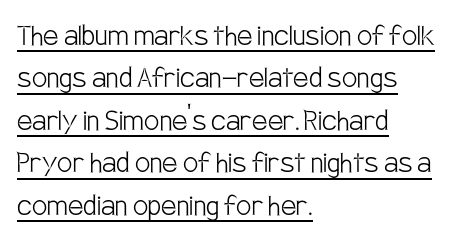
Character widths vary here, with narrow letters taking less room than wide ones. Honestly, the underline is the first thing you notice here. This sample keeps an unexceptional amount of space between lines. Stem width sits at or under what a default text font uses. Is this a sans? Yes — the strokes have no serifs.
